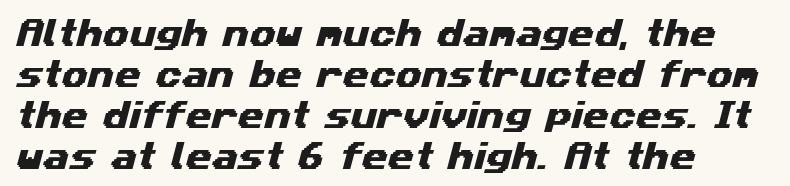
{"serif": "no", "width": "wide", "stroke_contrast": "medium", "x_height": "medium", "monospaced": "no", "underline": "no", "align": "left", "line_spacing": "normal", "line_spacing_ratio": 1.37, "letter_spacing": "normal", "letter_spacing_em": 0.0, "glyph_px": 30}
